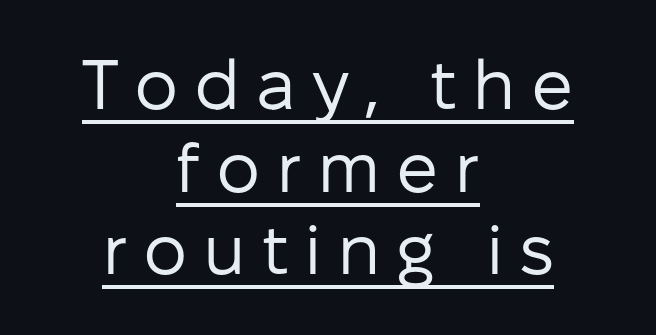
The image shows 70 px regular-weight sans-serif type, upright; set centered, line spacing 1.18x, unusually wide letter spacing (+0.22 em), underlined; low stroke contrast and a medium x-height.
